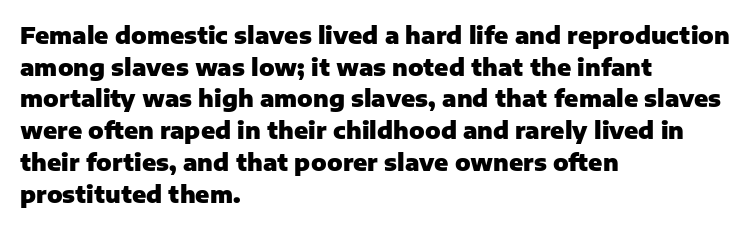
The lines are quadded left. Regular leading. Nothing unusual about the tracking: characters are spaced as the font intends. The font is running at its bold setting. Tall strokes in this sample are plumb rather than angled.
